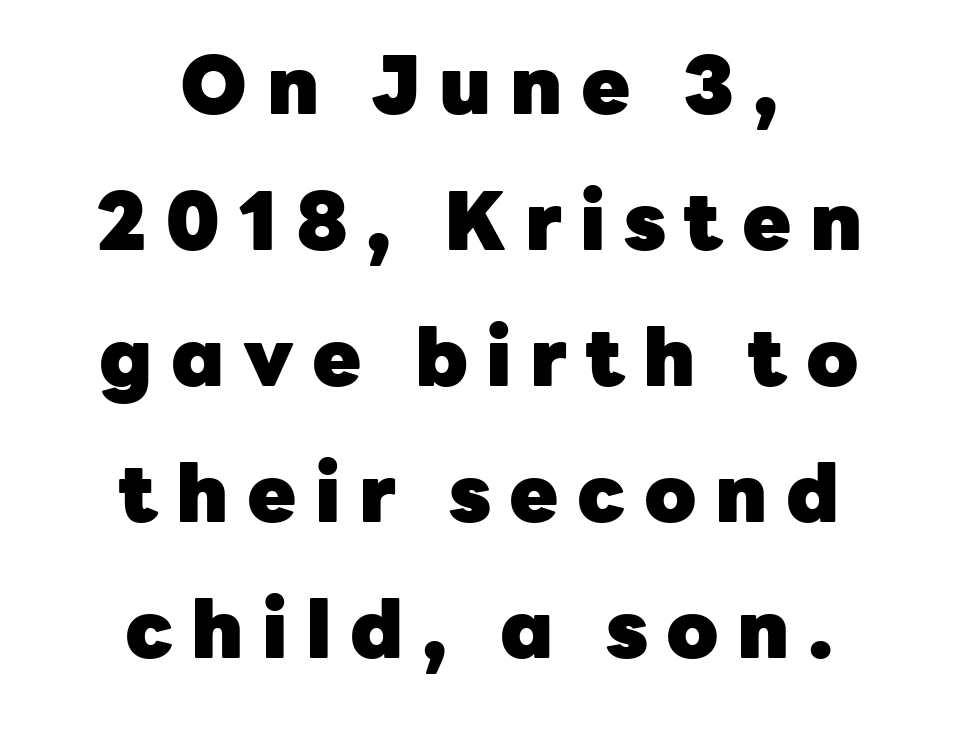
Q: Is the text bold? A: Yes.
Q: Is the text italic (slanted)? A: No, it is upright.
Q: Is the typeface a serif or a sans-serif typeface? A: Sans-serif.
Q: Is the text underlined? A: No.
Q: How is the paragraph aligned? A: Centered.
Q: Is the spacing between letters normal or unusually wide? A: Unusually wide.
Q: Is the spacing between lines tight, normal or loose? A: Normal.
Q: Width (condensed, normal, or wide)? A: Normal.
Q: Stroke contrast? A: Low.
Q: x-height? A: Medium.
Q: Monospaced? A: No.
